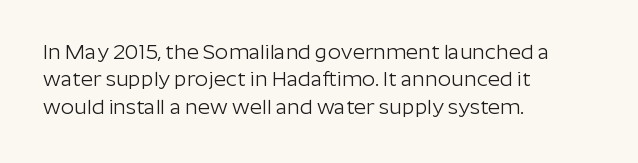
The image shows 21 px text type, upright; set left-aligned, normal line spacing (1.3x), normal letter spacing, not underlined.
